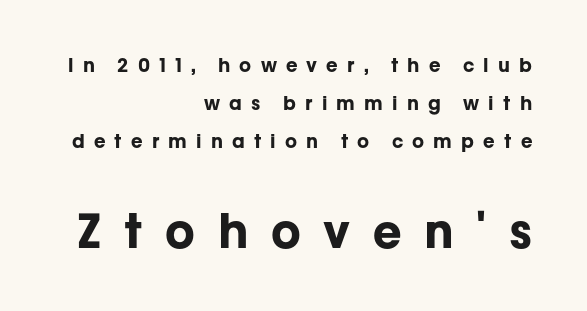
The image shows 47 px bold sans-serif type, upright; set right-aligned, loose line spacing (2.01x), unusually wide letter spacing (+0.48 em), not underlined; the second (bottom) block is 2.47x larger; low stroke contrast and a medium x-height.
